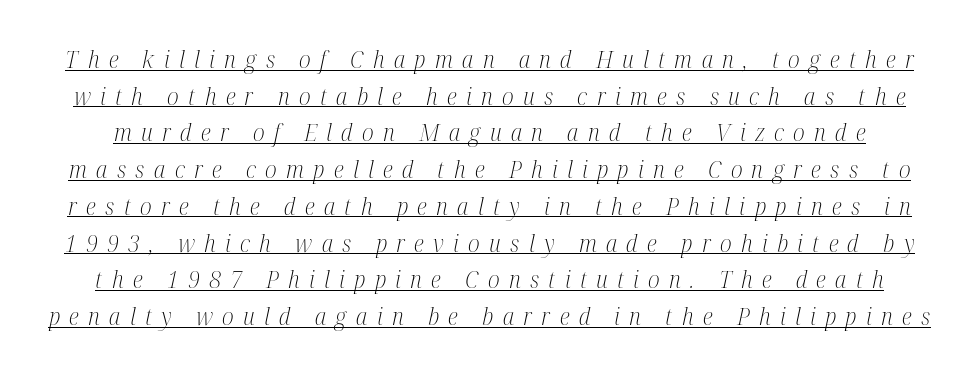
The image shows 24 px text type, italic (leaning right); set normal line spacing (1.53x), unusually wide letter spacing (+0.39 em), underlined.
